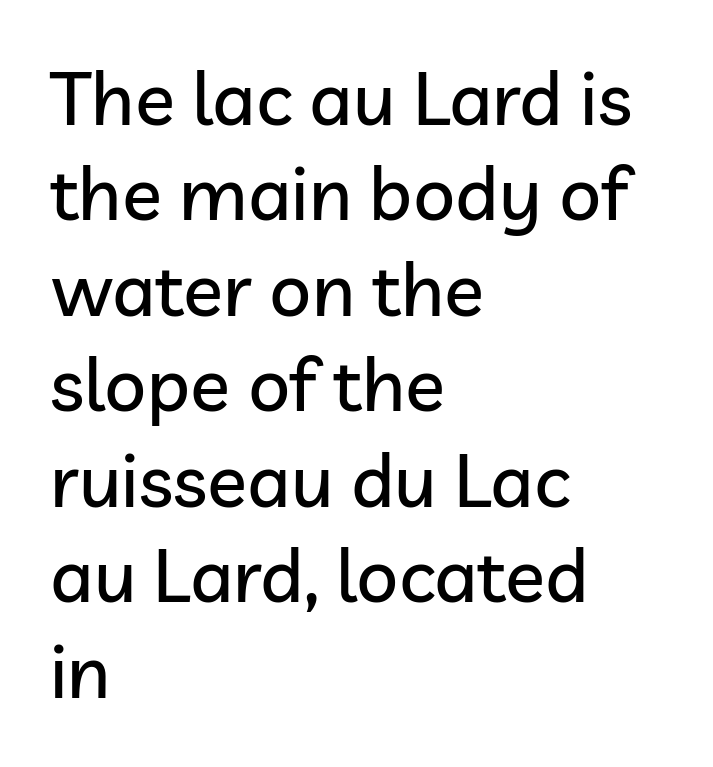
{"serif": "no", "italic": "no", "width": "normal", "stroke_contrast": "low", "x_height": "medium", "monospaced": "no", "underline": "no", "align": "left", "line_spacing": "normal", "line_spacing_ratio": 1.29, "letter_spacing": "normal", "letter_spacing_em": 0.0, "glyph_px": 74}
